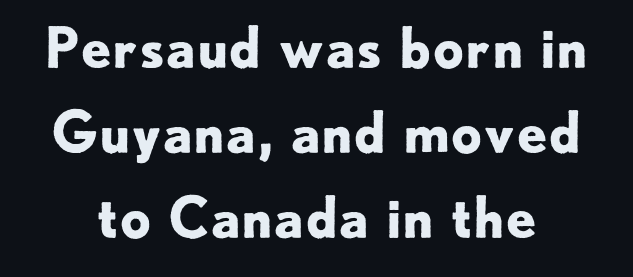
The image shows 55 px bold sans-serif type, upright; set normal line spacing (1.55x), normal letter spacing, not underlined; low stroke contrast and a small x-height.
